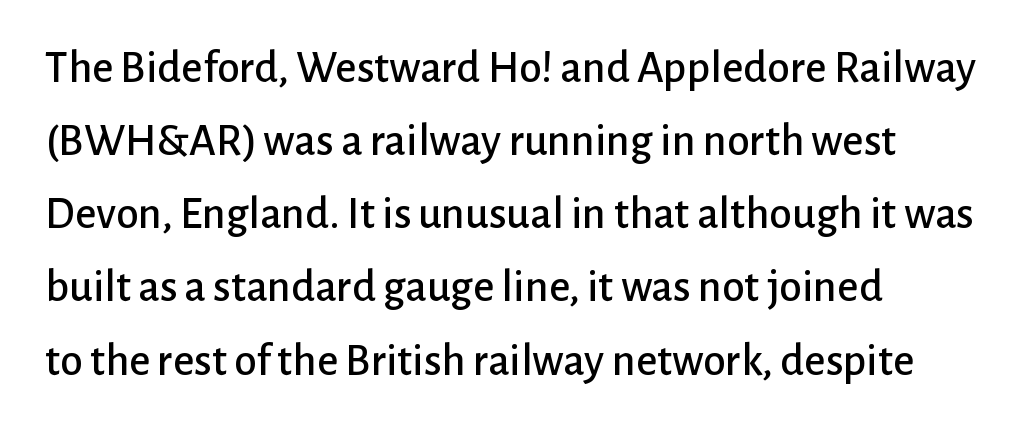
The image shows 46 px sans-serif type, upright; set left-aligned, normal line spacing (1.59x), normal letter spacing, not underlined; low stroke contrast and a medium x-height.
